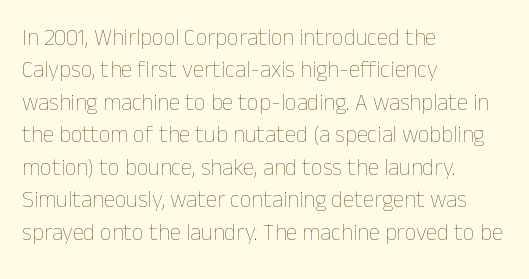
{"italic": "no", "bold": "no", "underline": "no", "align": "left", "line_spacing": "normal", "line_spacing_ratio": 1.41, "letter_spacing": "normal", "letter_spacing_em": 0.0, "glyph_px": 23}
